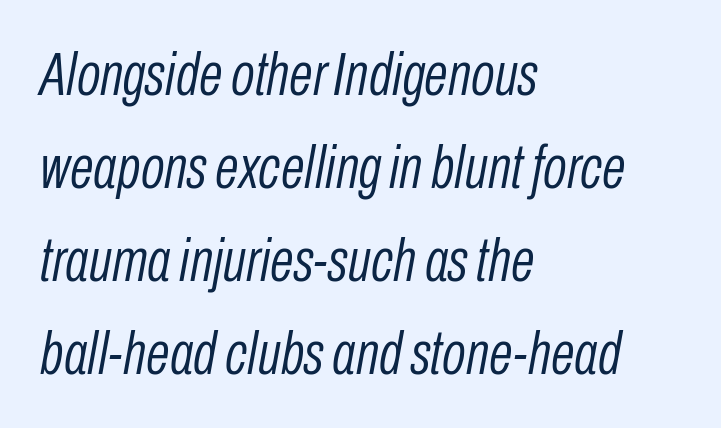
{"italic": "yes", "lean": "right", "slant_degrees": 10, "bold": "no", "weight": "light", "width": "condensed", "stroke_contrast": "low", "x_height": "medium", "monospaced": "no", "underline": "no", "align": "left", "line_spacing": "normal", "line_spacing_ratio": 1.5, "letter_spacing": "normal", "letter_spacing_em": 0.0, "glyph_px": 62}
